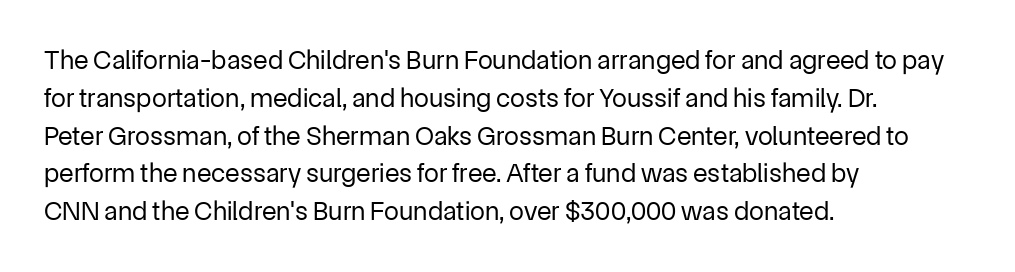
Short note: letters normally spaced. These lines are set flush left with a ragged right edge. The passage shown is not bold in any degree. Rows of type keep a routine distance in the vertical direction. This is the regular roman posture of the typeface.
